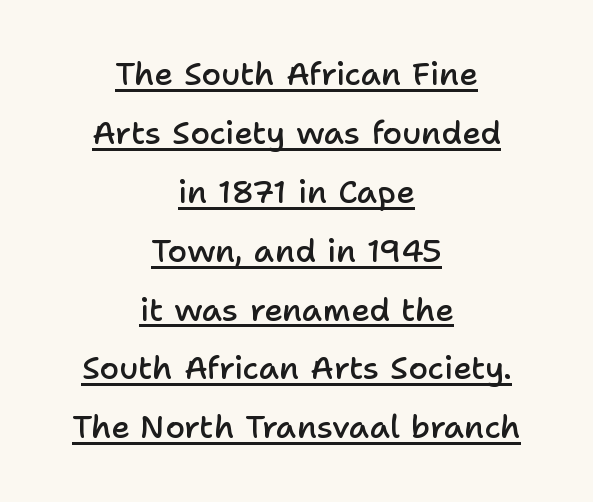
Characters follow at the spacing the type designer built in. Look at the bottom of the vertical strokes: they stop flat, with no serifs. This is underlined copy, the kind a proofreader might mark for attention. Spacing verdict: proportional, widths tailored to each character. What weight is shown? A semibold, between regular and bold. Vertical strokes here are truly vertical.
